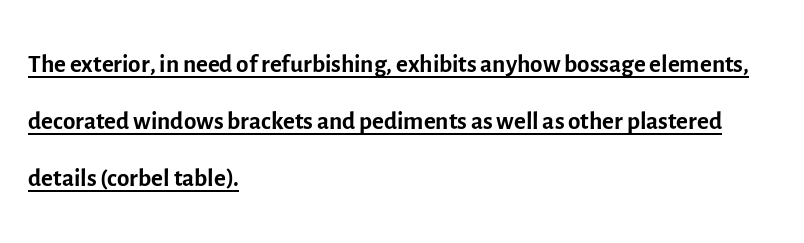
The image shows 36 px regular-weight sans-serif type, upright; set left-aligned, normal line spacing (1.59x), normal letter spacing, underlined; a medium x-height.
